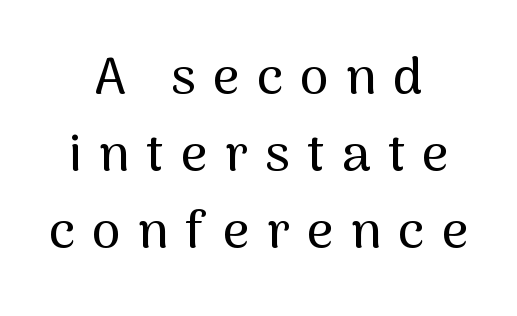
This sample uses an upright cut, with every glyph sitting square on the baseline. Letterform terminals end flat and unadorned throughout the passage. Looks like regular typesetting: each glyph gets only the width it needs. The letters are spread apart with noticeably loose tracking. The strip under each line holds only bare page.
